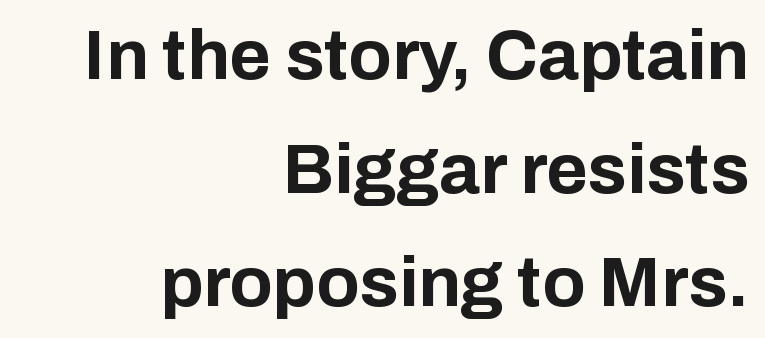
The image shows 71 px bold sans-serif type, upright; set right-aligned, normal line spacing (1.6x), normal letter spacing, not underlined; low stroke contrast and a medium x-height.
